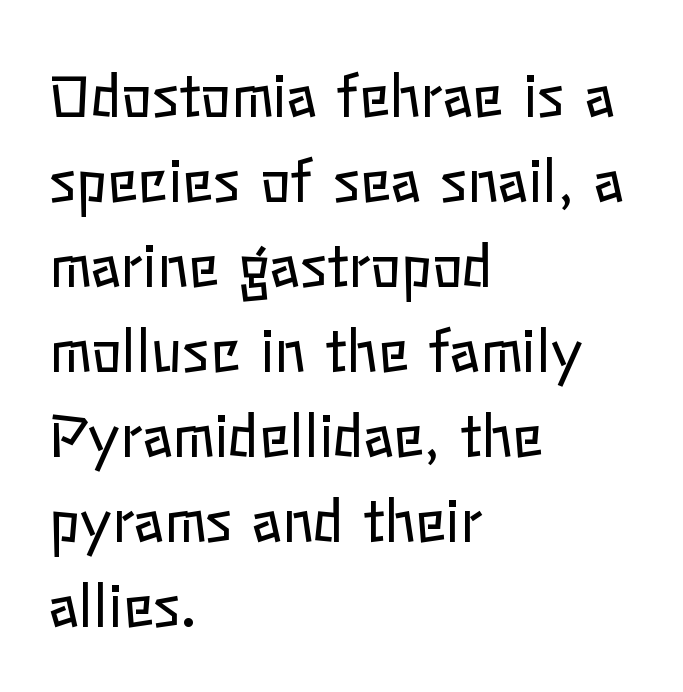
{"italic": "no", "bold": "no", "weight": "regular", "width": "normal", "stroke_contrast": "low", "x_height": "medium", "monospaced": "no", "underline": "no", "align": "left", "line_spacing": "normal", "line_spacing_ratio": 1.49, "letter_spacing": "normal", "letter_spacing_em": 0.0, "glyph_px": 57}
